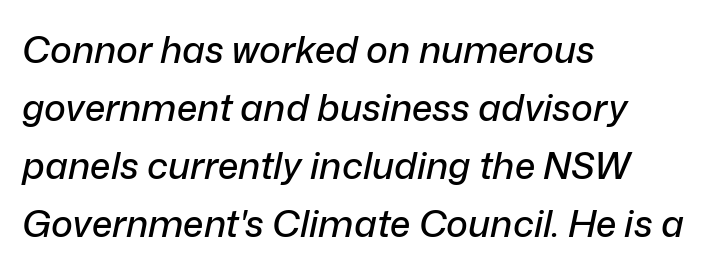
Q: Is the text italic (slanted)? A: Yes, it leans right by about 12 degrees.
Q: Is the text underlined? A: No.
Q: How is the paragraph aligned? A: Left-aligned.
Q: Is the spacing between letters normal or unusually wide? A: Normal.
Q: Is the spacing between lines tight, normal or loose? A: Normal.
Q: Width (condensed, normal, or wide)? A: Normal.
Q: Stroke contrast? A: Low.
Q: x-height? A: Medium.
Q: Monospaced? A: No.
